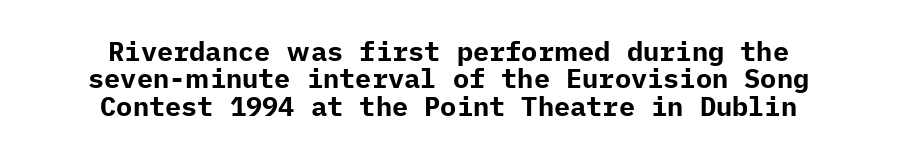
Look at the stroke-to-counter ratio: heavy, a bold. Baseline-to-baseline distance is barely more than the letter height. Here the glyphs are tracked normally, forming tight word shapes. The typesetter chose a symmetrical, centered arrangement here.
